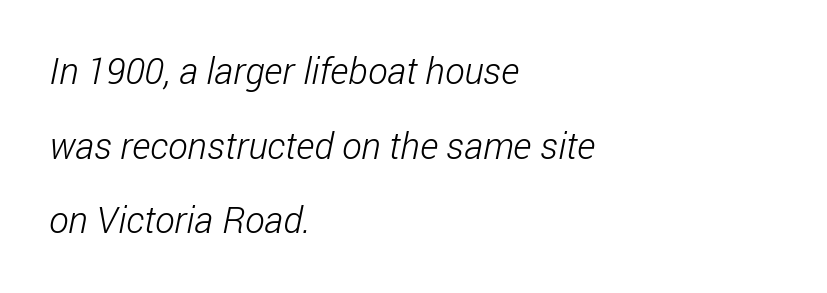
Q: Is the text bold? A: No.
Q: Is the typeface a serif or a sans-serif typeface? A: Sans-serif.
Q: Is the text underlined? A: No.
Q: How is the paragraph aligned? A: Left-aligned.
Q: Is the spacing between letters normal or unusually wide? A: Normal.
Q: Is the spacing between lines tight, normal or loose? A: Loose.
Q: Width (condensed, normal, or wide)? A: Condensed.
Q: Stroke contrast? A: Low.
Q: x-height? A: Medium.
Q: Monospaced? A: No.
